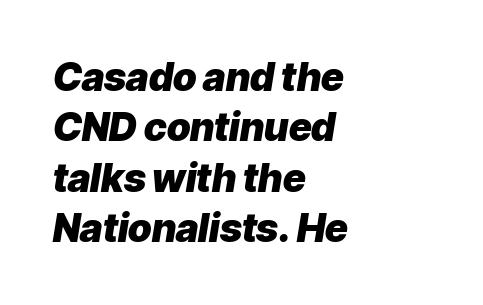
Q: Is the text bold? A: Yes.
Q: Is the text italic (slanted)? A: Yes, it leans right by about 9 degrees.
Q: Is the text underlined? A: No.
Q: How is the paragraph aligned? A: Left-aligned.
Q: Is the spacing between letters normal or unusually wide? A: Normal.
Q: Is the spacing between lines tight, normal or loose? A: Normal.
Q: Width (condensed, normal, or wide)? A: Normal.
Q: Stroke contrast? A: Low.
Q: x-height? A: Medium.
Q: Monospaced? A: No.
